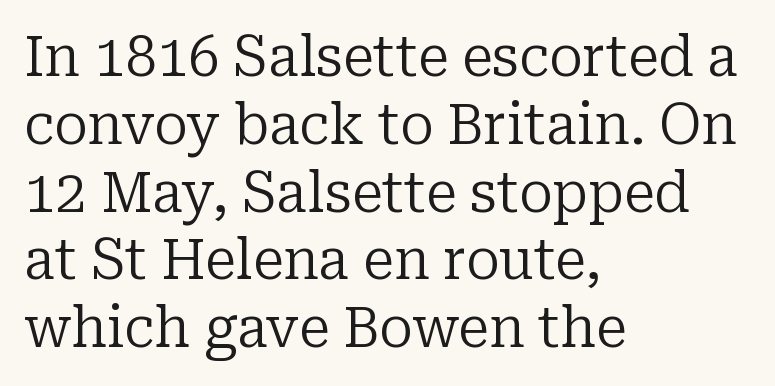
The image shows 56 px regular-weight serif type, upright; set left-aligned, line spacing 1.21x, normal letter spacing, not underlined; low stroke contrast and a medium x-height.
